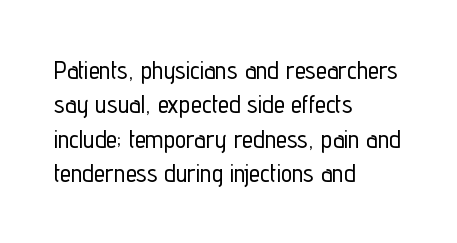
{"italic": "no", "underline": "no", "align": "left", "line_spacing": "normal", "line_spacing_ratio": 1.38, "letter_spacing": "normal", "letter_spacing_em": 0.0, "glyph_px": 25}
